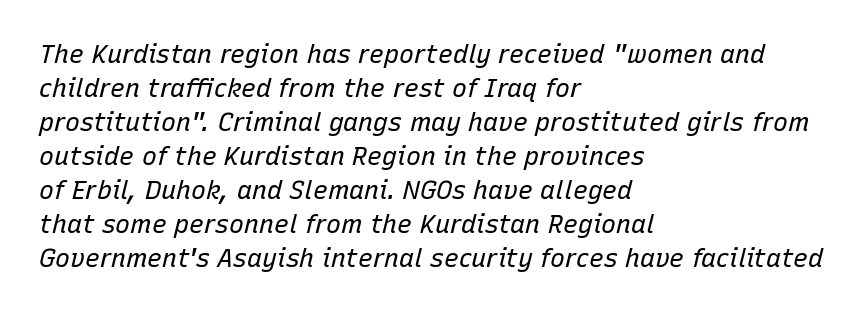
Q: Is the text bold? A: No.
Q: Is the text italic (slanted)? A: Yes, it leans right by about 15 degrees.
Q: Is the text underlined? A: No.
Q: How is the paragraph aligned? A: Left-aligned.
Q: Is the spacing between letters normal or unusually wide? A: Normal.
Q: Is the spacing between lines tight, normal or loose? A: Normal.
